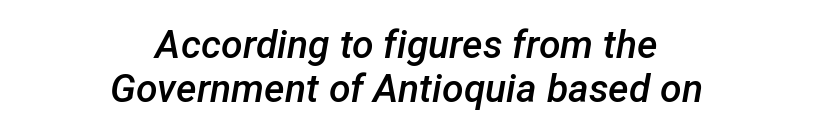
This sample uses an oblique cut, with every glyph tilted off the vertical. Firm but not heavy-handed strokes: this text is semibold. The specimen omits any rule beneath the text block's lines. The rendering uses natural spacing where letterforms have individual widths.
